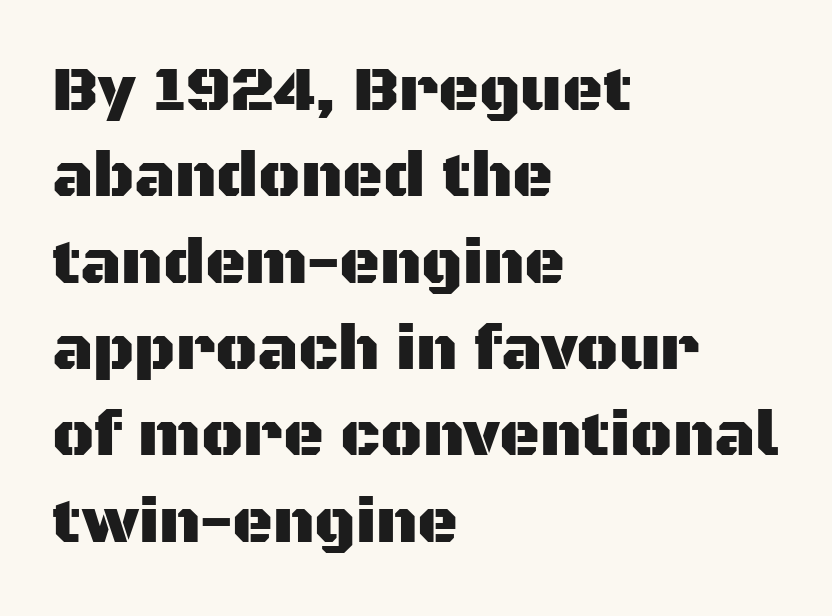
Q: Is the text italic (slanted)? A: No, it is upright.
Q: Is the typeface a serif or a sans-serif typeface? A: Sans-serif.
Q: Is the text underlined? A: No.
Q: How is the paragraph aligned? A: Left-aligned.
Q: Is the spacing between letters normal or unusually wide? A: Normal.
Q: Is the spacing between lines tight, normal or loose? A: Normal.
Q: Width (condensed, normal, or wide)? A: Normal.
Q: Stroke contrast? A: Medium.
Q: x-height? A: Large.
Q: Monospaced? A: No.
